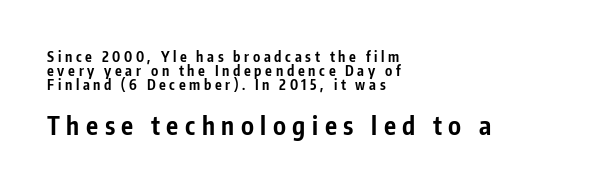
Q: Is the text bold? A: Yes.
Q: Is the text italic (slanted)? A: No, it is upright.
Q: Is the text underlined? A: No.
Q: How is the paragraph aligned? A: Left-aligned.
Q: Is the spacing between letters normal or unusually wide? A: Unusually wide.
Q: Is the spacing between lines tight, normal or loose? A: Tight.
Q: Which block of text is set in a larger size, the first (top) or the second (bottom)? A: The second (bottom) one.
